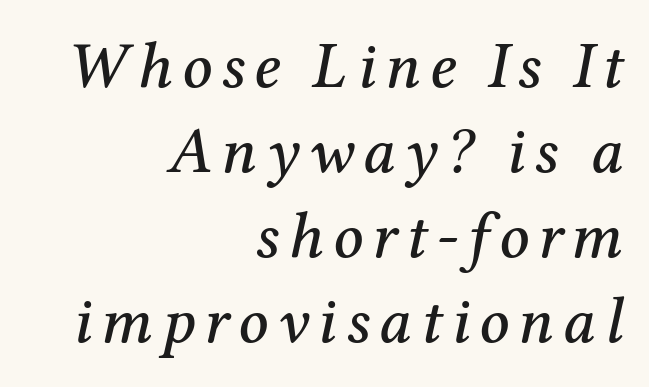
{"serif": "yes", "italic": "yes", "lean": "right", "slant_degrees": 12, "width": "normal", "stroke_contrast": "medium", "x_height": "medium", "monospaced": "no", "underline": "no", "align": "right", "line_spacing": "normal", "line_spacing_ratio": 1.31, "glyph_px": 65}
